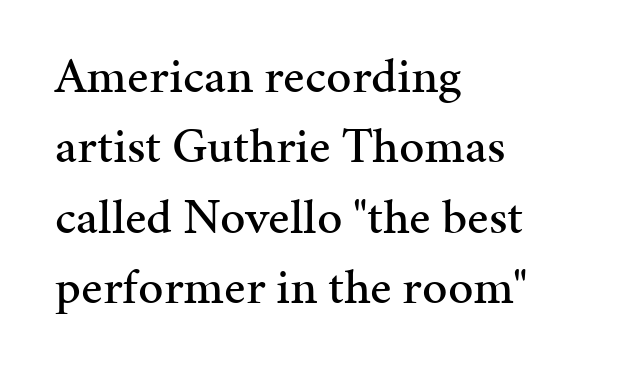
Q: Is the text italic (slanted)? A: No, it is upright.
Q: Is the typeface a serif or a sans-serif typeface? A: Serif.
Q: Is the text underlined? A: No.
Q: How is the paragraph aligned? A: Left-aligned.
Q: Is the spacing between letters normal or unusually wide? A: Normal.
Q: Is the spacing between lines tight, normal or loose? A: Normal.
Q: Width (condensed, normal, or wide)? A: Normal.
Q: Stroke contrast? A: Medium.
Q: x-height? A: Medium.
Q: Monospaced? A: No.
